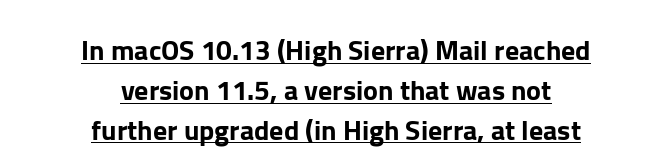
{"serif": "no", "italic": "no", "width": "normal", "stroke_contrast": "low", "x_height": "medium", "monospaced": "no", "underline": "yes", "align": "center", "line_spacing": "normal", "line_spacing_ratio": 1.42, "letter_spacing": "normal", "letter_spacing_em": 0.0, "glyph_px": 28}
